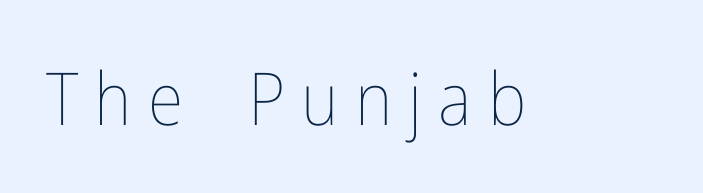
The image shows 73 px thin, condensed type, upright; set unusually wide letter spacing (+0.22 em), not underlined; low stroke contrast and a medium x-height.
